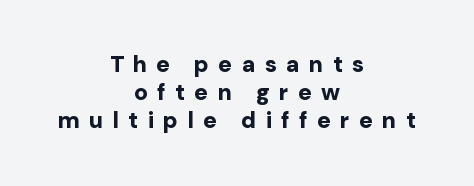
Q: Is the text bold? A: Yes.
Q: Is the text italic (slanted)? A: No, it is upright.
Q: Is the text underlined? A: No.
Q: How is the paragraph aligned? A: Centered.
Q: Is the spacing between letters normal or unusually wide? A: Unusually wide.
